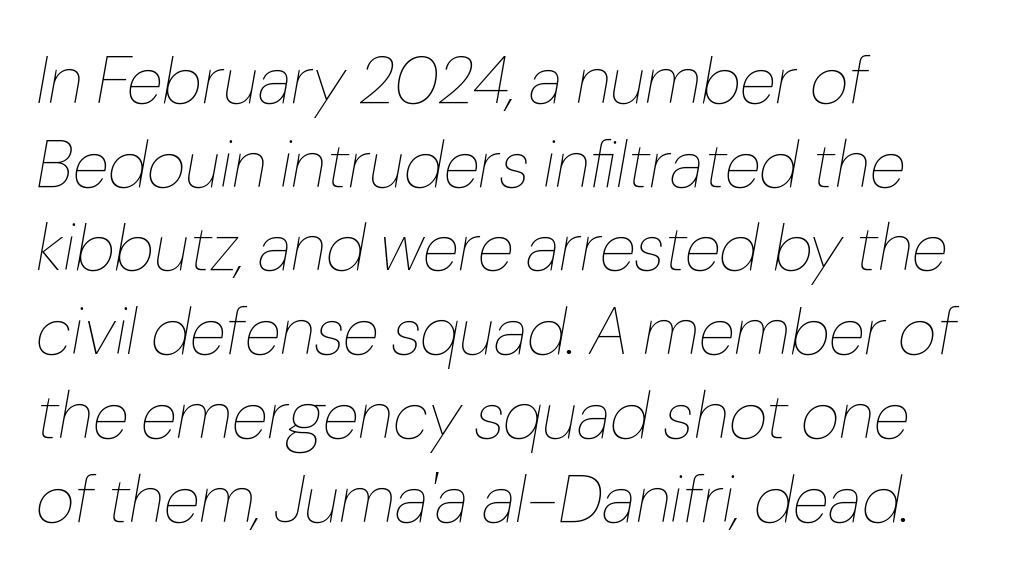
{"italic": "yes", "lean": "right", "slant_degrees": 10, "bold": "no", "weight": "thin", "width": "normal", "stroke_contrast": "low", "x_height": "medium", "monospaced": "no", "underline": "no", "align": "left", "line_spacing": "normal", "line_spacing_ratio": 1.25, "letter_spacing": "normal", "letter_spacing_em": 0.0, "glyph_px": 67}
